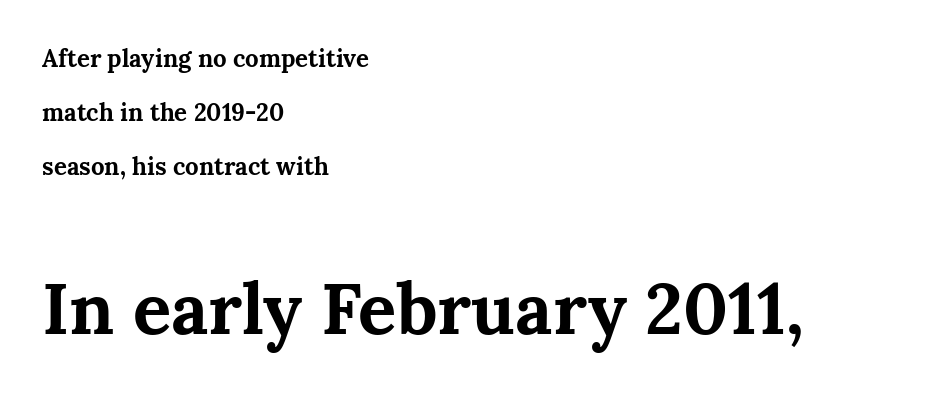
Q: Is the text bold? A: Yes.
Q: Is the text italic (slanted)? A: No, it is upright.
Q: Is the typeface a serif or a sans-serif typeface? A: Serif.
Q: Is the text underlined? A: No.
Q: How is the paragraph aligned? A: Left-aligned.
Q: Is the spacing between letters normal or unusually wide? A: Normal.
Q: Is the spacing between lines tight, normal or loose? A: Loose.
Q: Which block of text is set in a larger size, the first (top) or the second (bottom)? A: The second (bottom) one.
Q: Width (condensed, normal, or wide)? A: Normal.
Q: Stroke contrast? A: Medium.
Q: x-height? A: Medium.
Q: Monospaced? A: No.
